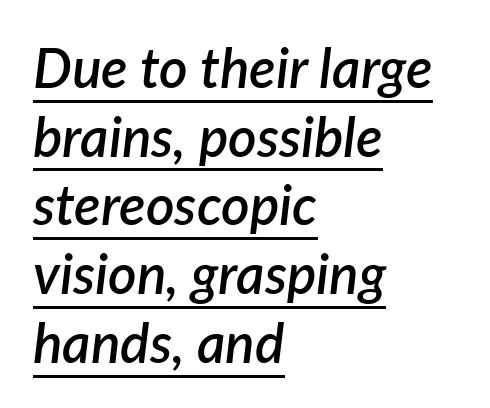
The image shows 55 px semibold type, italic (leaning right); set left-aligned, normal line spacing (1.25x), normal letter spacing, underlined; low stroke contrast and a medium x-height.
